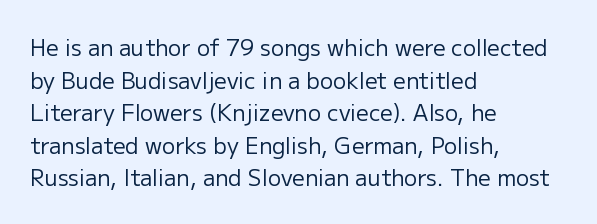
Rows of type keep a routine distance in the vertical direction. The space beneath each line is pristine and unruled. Which margin do the lines hug? The left one — the right edge is uneven. The letterforms sit shoulder to shoulder at normal distance.
